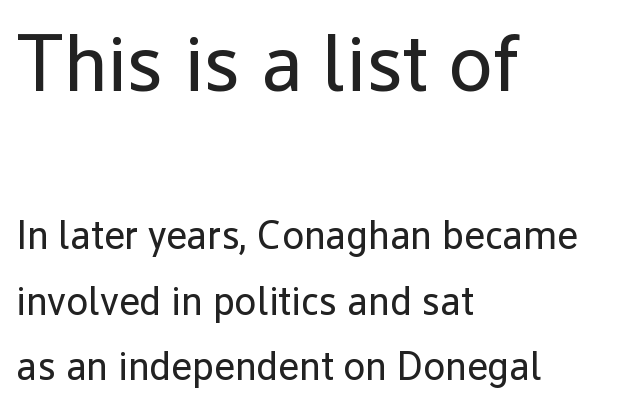
{"serif": "no", "italic": "no", "bold": "no", "weight": "regular", "width": "normal", "stroke_contrast": "low", "x_height": "medium", "monospaced": "no", "underline": "no", "align": "left", "line_spacing": "normal", "line_spacing_ratio": 1.64, "letter_spacing": "normal", "letter_spacing_em": 0.0, "larger_block": "first", "size_ratio": 2.0, "glyph_px": 80}
